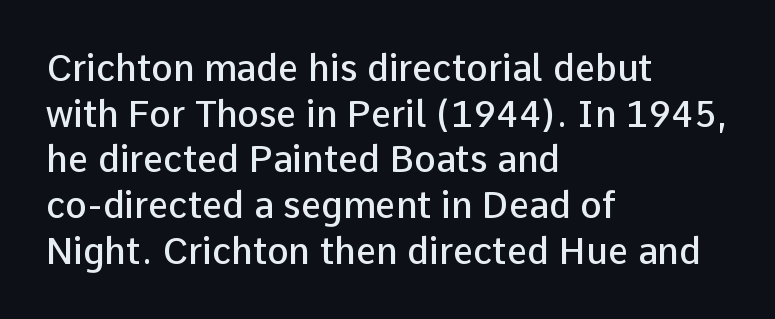
The image shows 36 px semibold sans-serif type, upright; set left-aligned, normal line spacing (1.27x), normal letter spacing, not underlined; low stroke contrast and a medium x-height.
